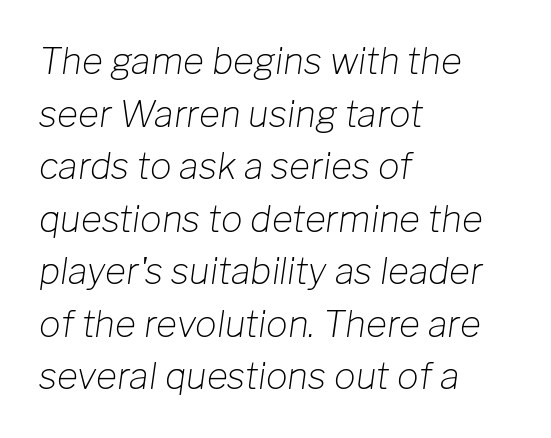
The image shows 36 px light type, italic (leaning right); set left-aligned, normal line spacing (1.46x), normal letter spacing, not underlined; low stroke contrast and a medium x-height.
